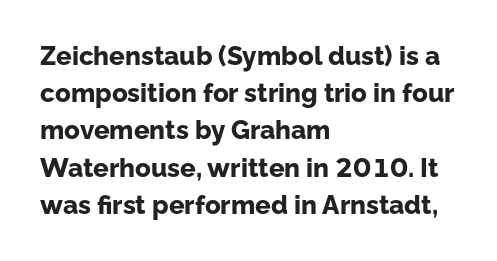
Q: Is the text bold? A: Yes.
Q: Is the text italic (slanted)? A: No, it is upright.
Q: Is the text underlined? A: No.
Q: How is the paragraph aligned? A: Left-aligned.
Q: Is the spacing between letters normal or unusually wide? A: Normal.
Q: Is the spacing between lines tight, normal or loose? A: Normal.
